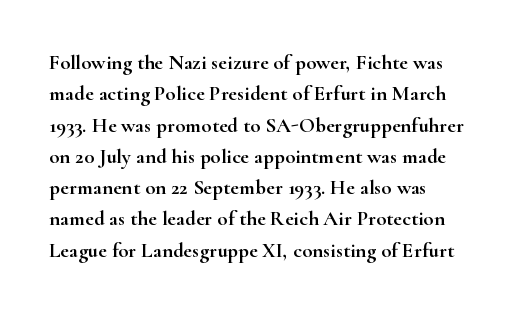
Q: Is the text italic (slanted)? A: No, it is upright.
Q: Is the text underlined? A: No.
Q: Is the spacing between letters normal or unusually wide? A: Normal.
Q: Is the spacing between lines tight, normal or loose? A: Normal.
